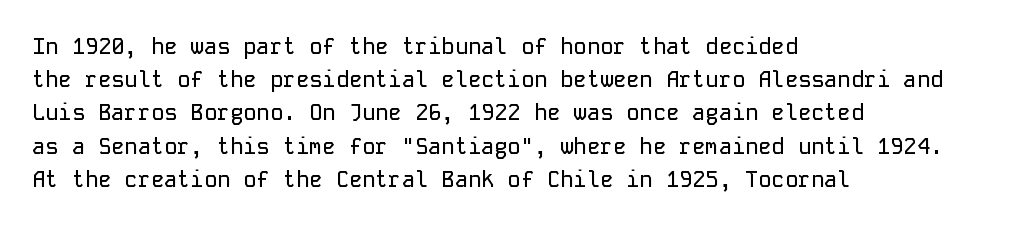
The image shows 22 px text type, upright; set left-aligned, normal line spacing (1.51x), normal letter spacing, not underlined.
